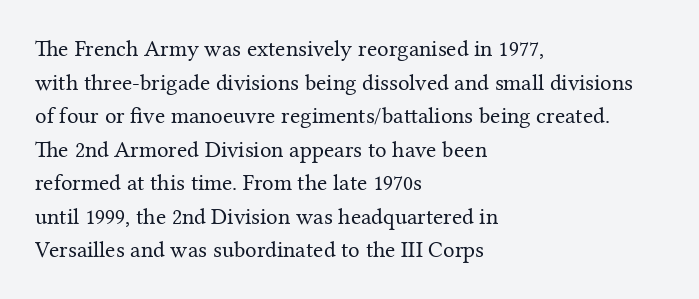
The image shows 23 px text type, upright; set left-aligned, normal line spacing (1.46x), normal letter spacing, not underlined.
